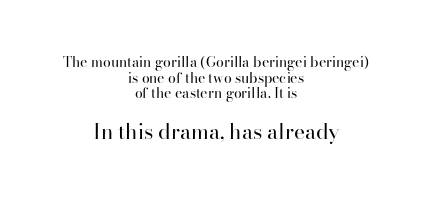
The image shows 21 px text type, upright; set centered, tight line spacing (1.12x), normal letter spacing, not underlined; the second (bottom) block is 1.5x larger.
